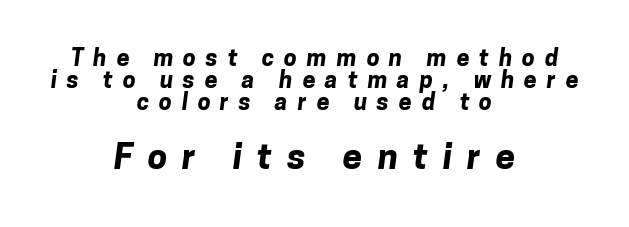
The image shows 35 px bold sans-serif type; set centered, tight line spacing (0.96x), unusually wide letter spacing (+0.43 em), not underlined; the second (bottom) block is 1.52x larger; low stroke contrast and a medium x-height.
